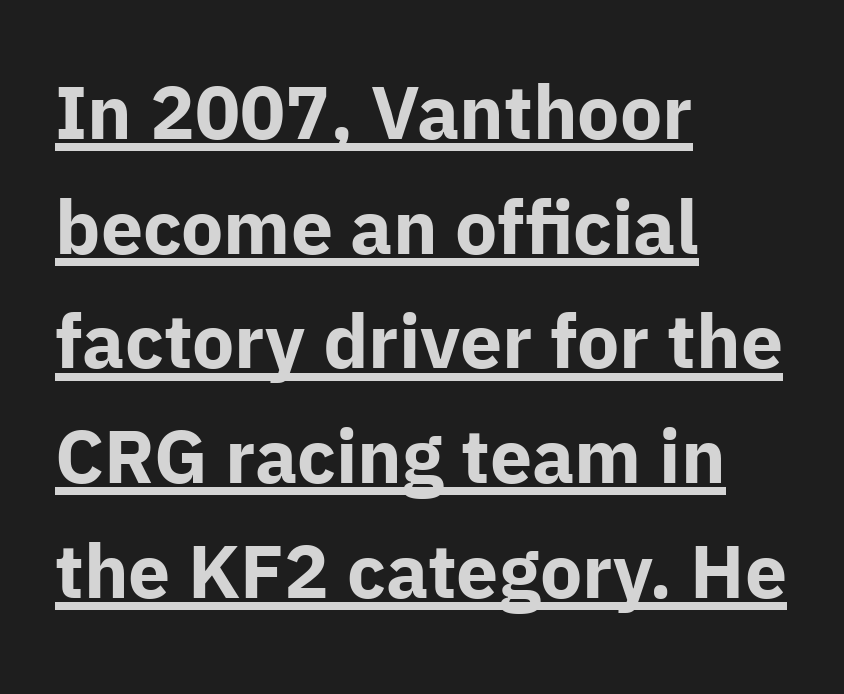
The image shows 75 px bold sans-serif type, upright; set left-aligned, normal line spacing (1.53x), normal letter spacing, underlined; low stroke contrast and a medium x-height.
